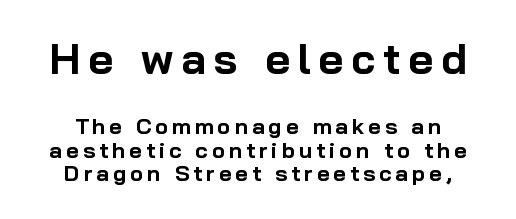
Q: Is the text bold? A: Yes.
Q: Is the text italic (slanted)? A: No, it is upright.
Q: Is the typeface a serif or a sans-serif typeface? A: Sans-serif.
Q: Is the text underlined? A: No.
Q: Is the spacing between lines tight, normal or loose? A: Tight.
Q: Which block of text is set in a larger size, the first (top) or the second (bottom)? A: The first (top) one.
Q: Width (condensed, normal, or wide)? A: Normal.
Q: Stroke contrast? A: Low.
Q: x-height? A: Medium.
Q: Monospaced? A: No.
